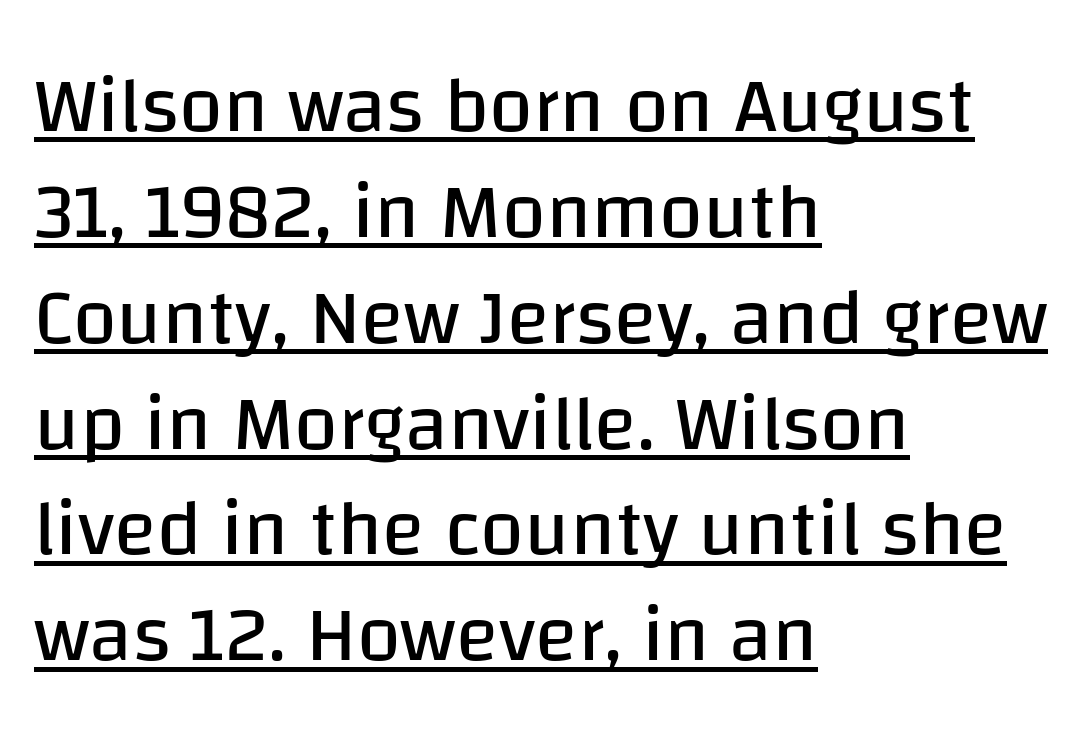
The image shows 79 px regular-weight sans-serif type, upright; set left-aligned, normal line spacing (1.34x), normal letter spacing, underlined; low stroke contrast and a large x-height.
